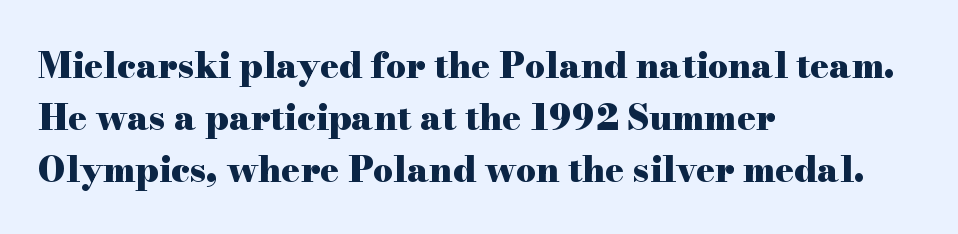
Q: Is the text bold? A: Yes.
Q: Is the text italic (slanted)? A: No, it is upright.
Q: Is the typeface a serif or a sans-serif typeface? A: Serif.
Q: Is the text underlined? A: No.
Q: How is the paragraph aligned? A: Left-aligned.
Q: Is the spacing between letters normal or unusually wide? A: Normal.
Q: Is the spacing between lines tight, normal or loose? A: Normal.
Q: Width (condensed, normal, or wide)? A: Wide.
Q: Stroke contrast? A: High.
Q: x-height? A: Small.
Q: Monospaced? A: No.
